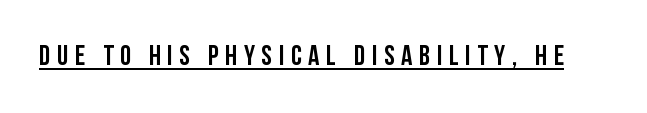
Look at the tracking — it's clearly loosened, letters drifting apart. A typesetter would label this face a sans. Honestly, the underline is the first thing you notice here. Each letter keeps its own natural width here, so spacing adapts to shape. Rendered with straight, roman letterforms.
